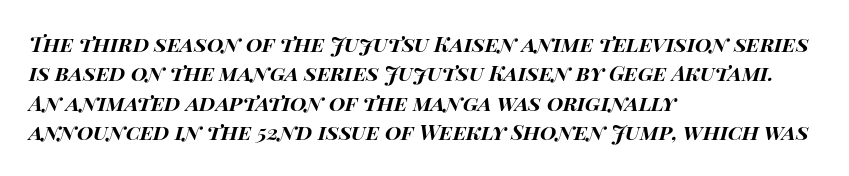
Q: Is the text bold? A: Yes.
Q: Is the text italic (slanted)? A: Yes, it leans right by about 15 degrees.
Q: Is the text underlined? A: No.
Q: How is the paragraph aligned? A: Left-aligned.
Q: Is the spacing between letters normal or unusually wide? A: Normal.
Q: Is the spacing between lines tight, normal or loose? A: Normal.
